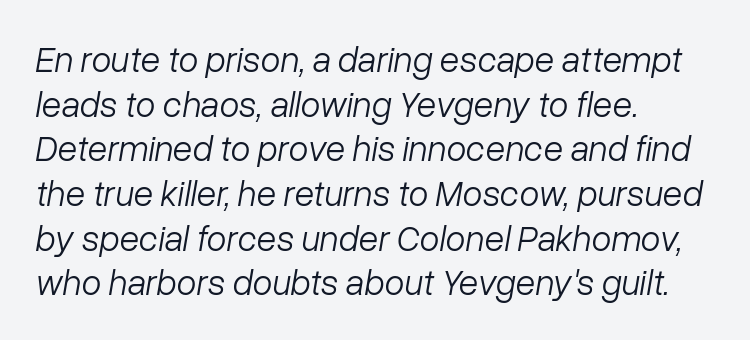
Q: Is the text bold? A: No.
Q: Is the text italic (slanted)? A: Yes, it leans right by about 10 degrees.
Q: Is the text underlined? A: No.
Q: How is the paragraph aligned? A: Left-aligned.
Q: Is the spacing between letters normal or unusually wide? A: Normal.
Q: Width (condensed, normal, or wide)? A: Normal.
Q: Stroke contrast? A: Low.
Q: x-height? A: Medium.
Q: Monospaced? A: No.
